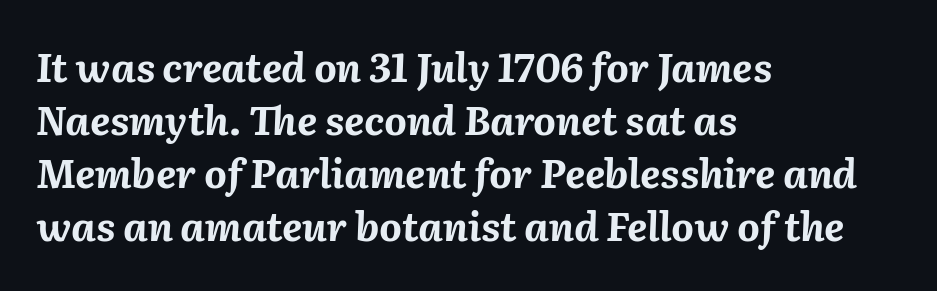
Q: Is the text bold? A: Yes.
Q: Is the text italic (slanted)? A: Yes, it leans right by about 2 degrees.
Q: Is the text underlined? A: No.
Q: How is the paragraph aligned? A: Left-aligned.
Q: Is the spacing between letters normal or unusually wide? A: Normal.
Q: Is the spacing between lines tight, normal or loose? A: Normal.
Q: Width (condensed, normal, or wide)? A: Normal.
Q: Stroke contrast? A: Medium.
Q: x-height? A: Medium.
Q: Monospaced? A: No.
